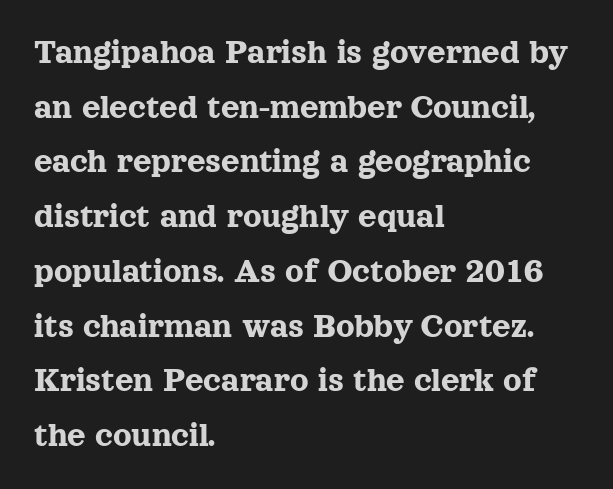
Q: Is the text italic (slanted)? A: No, it is upright.
Q: Is the typeface a serif or a sans-serif typeface? A: Serif.
Q: Is the text underlined? A: No.
Q: How is the paragraph aligned? A: Left-aligned.
Q: Is the spacing between letters normal or unusually wide? A: Normal.
Q: Is the spacing between lines tight, normal or loose? A: Normal.
Q: Width (condensed, normal, or wide)? A: Normal.
Q: x-height? A: Medium.
Q: Monospaced? A: No.
